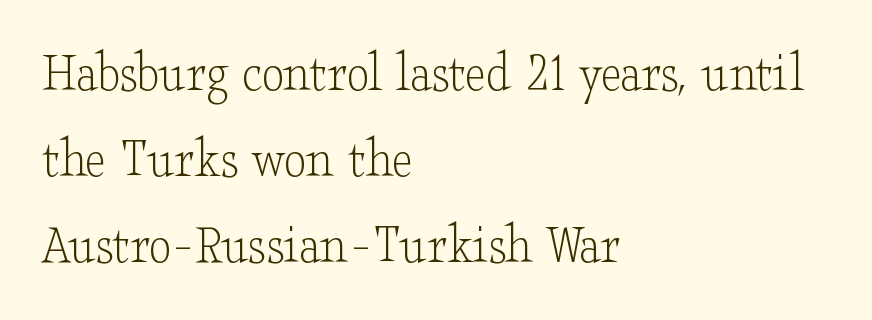
Is there any slant? The stems are plumb. Ink coverage per letter is moderate at most. What kind of face is this? One with serifs. These lines are rendered in a variable-pitch font. This block has exactly the height ordinary leading produces. Line starts are locked; line ends wander.
